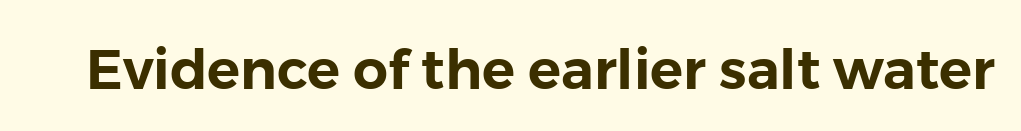
Q: Is the text italic (slanted)? A: No, it is upright.
Q: Is the typeface a serif or a sans-serif typeface? A: Sans-serif.
Q: Is the text underlined? A: No.
Q: Is the spacing between letters normal or unusually wide? A: Normal.
Q: Width (condensed, normal, or wide)? A: Normal.
Q: Stroke contrast? A: Low.
Q: x-height? A: Medium.
Q: Monospaced? A: No.
